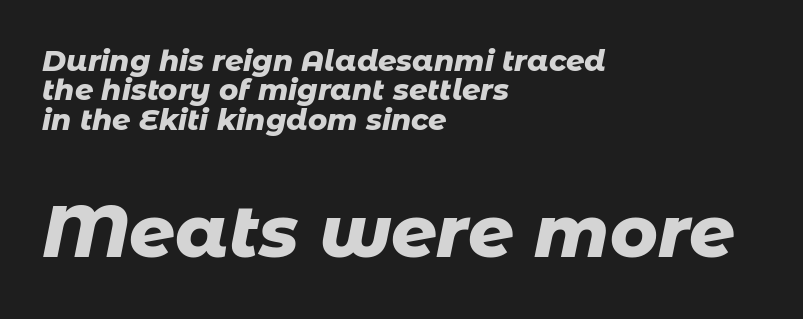
{"italic": "yes", "lean": "right", "slant_degrees": 11, "bold": "yes", "weight": "heavy", "width": "normal", "stroke_contrast": "low", "x_height": "medium", "monospaced": "no", "underline": "no", "align": "left", "line_spacing": "tight", "line_spacing_ratio": 1.01, "letter_spacing": "normal", "letter_spacing_em": 0.0, "larger_block": "second", "size_ratio": 2.48, "glyph_px": 72}
